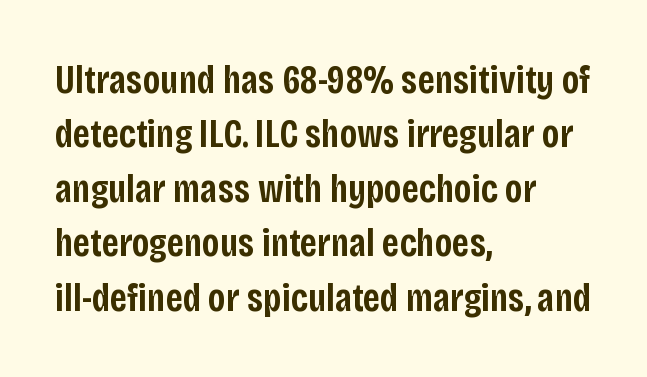
The image shows 40 px semibold, condensed sans-serif type, upright; set left-aligned, normal line spacing (1.36x), normal letter spacing, not underlined; low stroke contrast and a large x-height.
